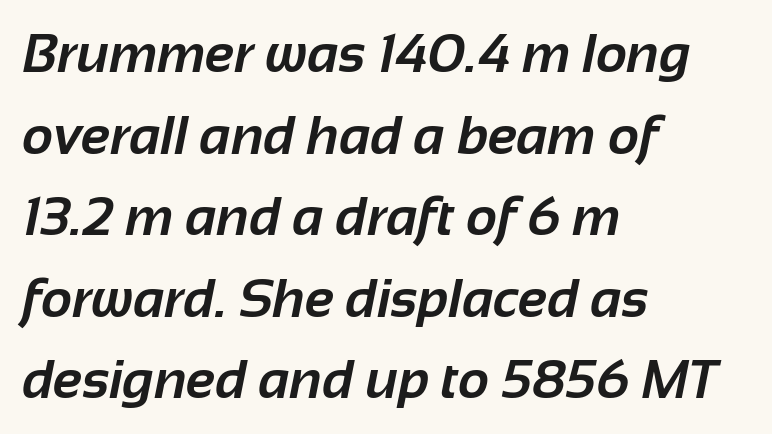
{"serif": "no", "bold": "yes", "weight": "bold", "width": "normal", "stroke_contrast": "low", "x_height": "medium", "monospaced": "no", "underline": "no", "align": "left", "line_spacing": "normal", "line_spacing_ratio": 1.51, "letter_spacing": "normal", "letter_spacing_em": 0.0, "glyph_px": 54}
